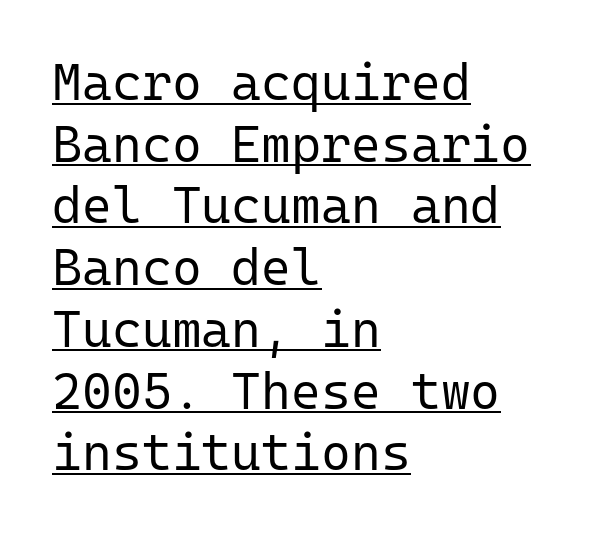
{"serif": "no", "italic": "no", "bold": "no", "weight": "regular", "width": "normal", "stroke_contrast": "low", "x_height": "medium", "monospaced": "yes", "underline": "yes", "align": "left", "line_spacing_ratio": 1.21, "letter_spacing": "normal", "letter_spacing_em": 0.0, "glyph_px": 51}
